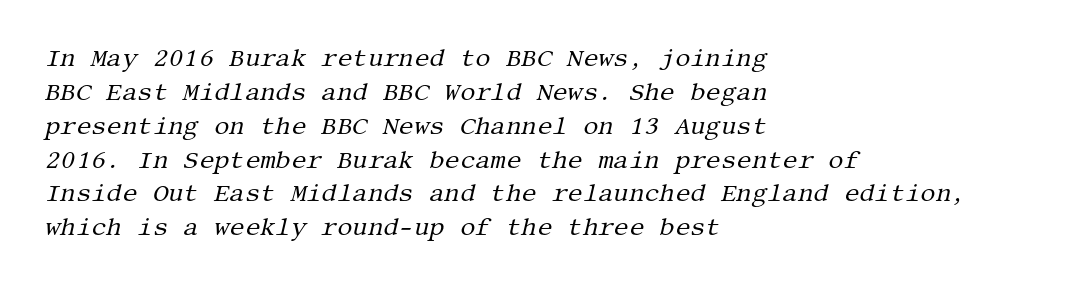
Q: Is the text bold? A: No.
Q: Is the text italic (slanted)? A: Yes, it leans right by about 13 degrees.
Q: Is the text underlined? A: No.
Q: How is the paragraph aligned? A: Left-aligned.
Q: Is the spacing between letters normal or unusually wide? A: Normal.
Q: Is the spacing between lines tight, normal or loose? A: Normal.
